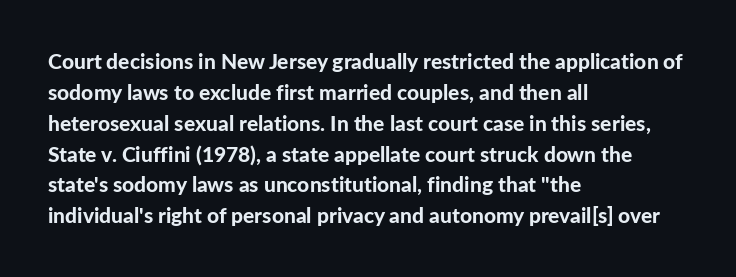
The image shows 21 px bold type, upright; set left-aligned, normal line spacing (1.47x), normal letter spacing, not underlined.
